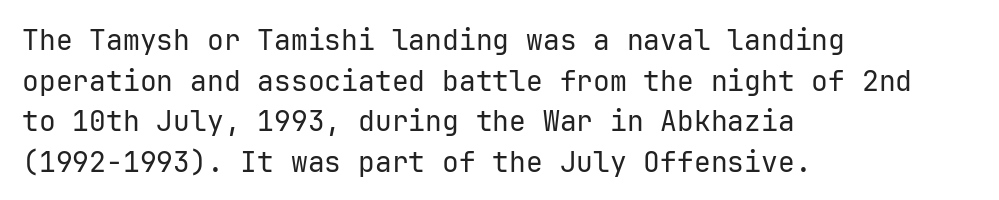
The image shows 28 px regular-weight sans-serif type, upright, monospaced; set left-aligned, normal line spacing (1.45x), normal letter spacing, not underlined; low stroke contrast and a medium x-height.
